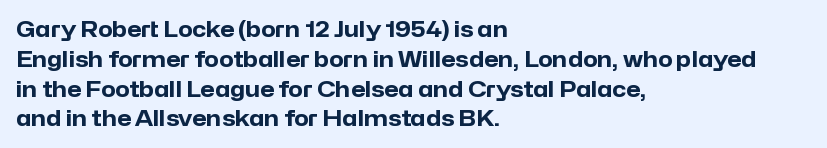
{"italic": "no", "bold": "yes", "underline": "no", "align": "left", "line_spacing": "normal", "line_spacing_ratio": 1.42, "letter_spacing": "normal", "letter_spacing_em": 0.0, "glyph_px": 21}
